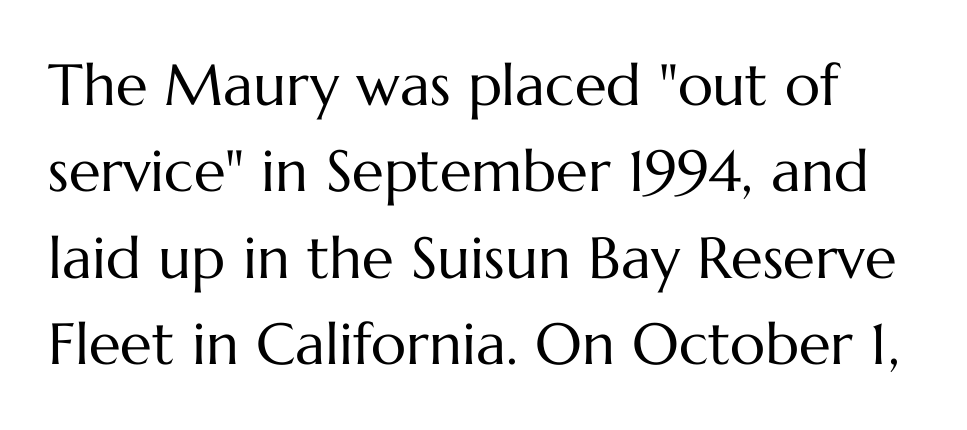
{"italic": "no", "bold": "no", "weight": "regular", "width": "normal", "stroke_contrast": "medium", "x_height": "medium", "monospaced": "no", "underline": "no", "line_spacing": "normal", "line_spacing_ratio": 1.49, "letter_spacing": "normal", "letter_spacing_em": 0.0, "glyph_px": 58}
